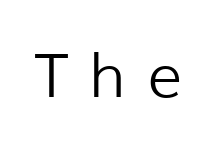
The image shows 61 px light sans-serif type, upright; set unusually wide letter spacing (+0.35 em), not underlined; low stroke contrast and a medium x-height.
